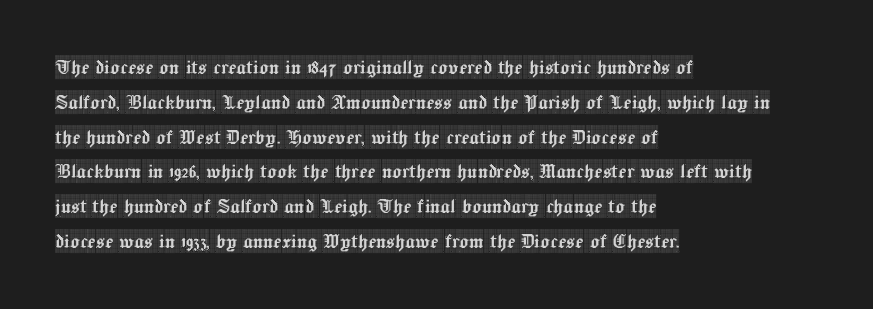
Q: Is the text italic (slanted)? A: No, it is upright.
Q: Is the text underlined? A: No.
Q: How is the paragraph aligned? A: Left-aligned.
Q: Is the spacing between letters normal or unusually wide? A: Normal.
Q: Is the spacing between lines tight, normal or loose? A: Normal.
